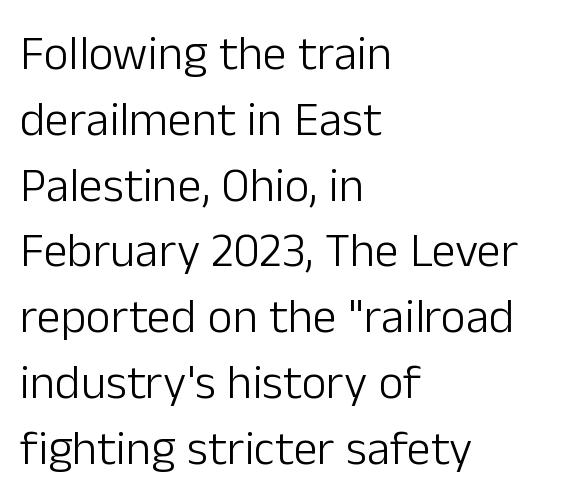
Q: Is the text bold? A: No.
Q: Is the text italic (slanted)? A: No, it is upright.
Q: Is the typeface a serif or a sans-serif typeface? A: Sans-serif.
Q: Is the text underlined? A: No.
Q: How is the paragraph aligned? A: Left-aligned.
Q: Is the spacing between letters normal or unusually wide? A: Normal.
Q: Is the spacing between lines tight, normal or loose? A: Normal.
Q: Width (condensed, normal, or wide)? A: Normal.
Q: Stroke contrast? A: Low.
Q: x-height? A: Medium.
Q: Monospaced? A: No.
